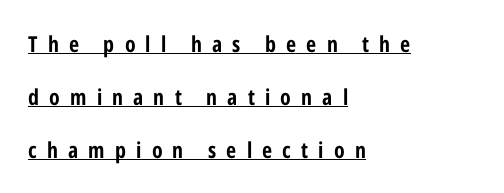
The image shows 22 px bold type, upright; set left-aligned, loose line spacing (2.4x), unusually wide letter spacing (+0.46 em), underlined.
